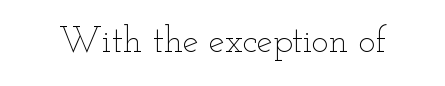
Here the designer chose a conventional face with non-uniform glyph widths. Beneath every word, the page is bare. The characters are drawn with everyday or finer stroke widths. Designer's note — italics off, roman on.
